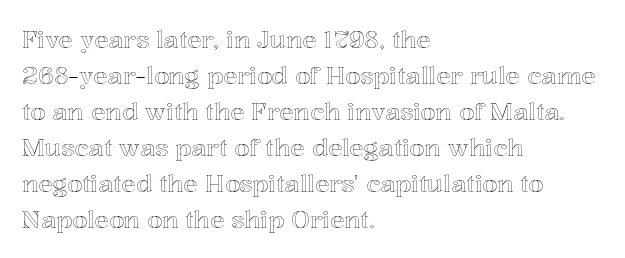
Q: Is the text italic (slanted)? A: No, it is upright.
Q: Is the text underlined? A: No.
Q: How is the paragraph aligned? A: Left-aligned.
Q: Is the spacing between letters normal or unusually wide? A: Normal.
Q: Is the spacing between lines tight, normal or loose? A: Normal.
